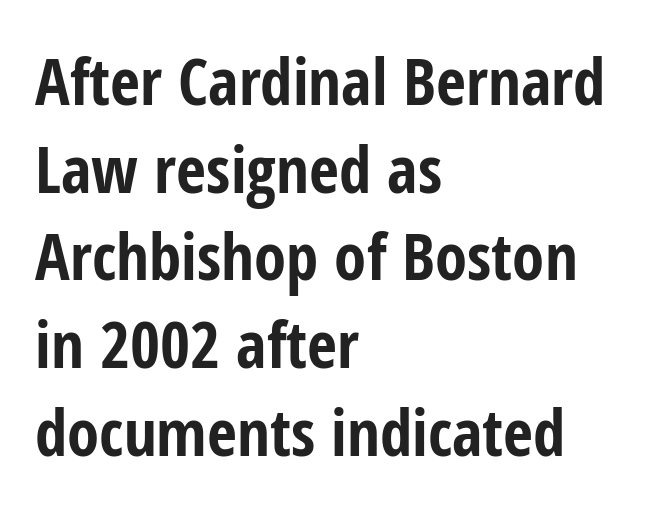
{"serif": "no", "italic": "no", "bold": "yes", "weight": "bold", "width": "condensed", "stroke_contrast": "low", "x_height": "medium", "monospaced": "no", "underline": "no", "align": "left", "line_spacing": "normal", "line_spacing_ratio": 1.35, "letter_spacing": "normal", "letter_spacing_em": 0.0, "glyph_px": 65}
